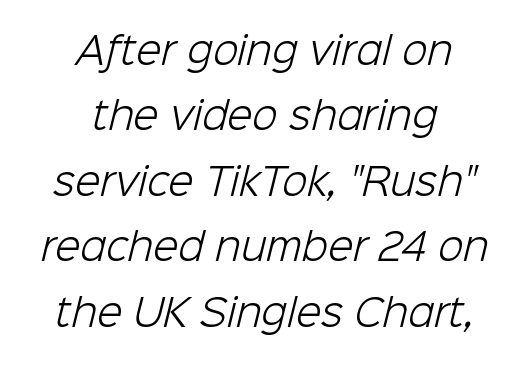
The passage shown is typed in a proportional face where columns would drift. Each word holds together tightly as a unit, with standard inter-letter gaps. Honestly, there is no underline to notice here at all. The passage shown is typeset with a sans-serif family. Stroke mass is kept to a normal reading level or below.
